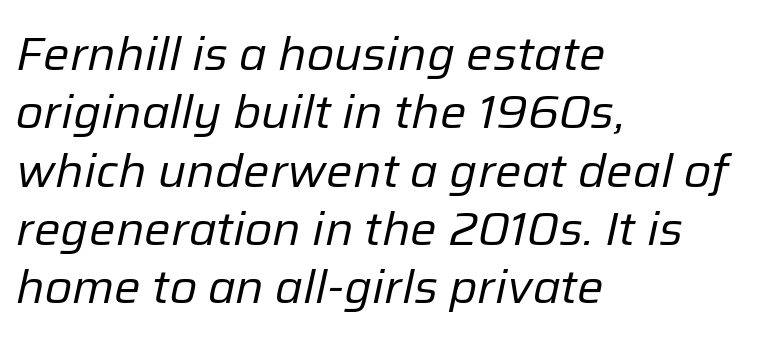
The image shows 47 px regular-weight type, italic (leaning right); set left-aligned, line spacing 1.24x, normal letter spacing, not underlined; low stroke contrast and a medium x-height.
